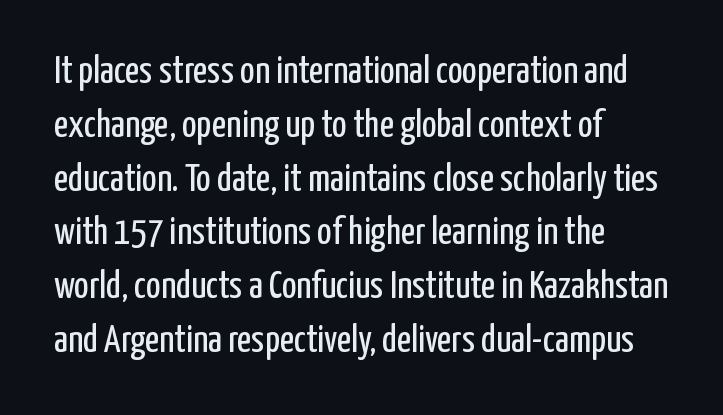
The image shows 39 px regular-weight, condensed sans-serif type, upright; set left-aligned, normal line spacing (1.38x), normal letter spacing, not underlined; low stroke contrast and a medium x-height.
